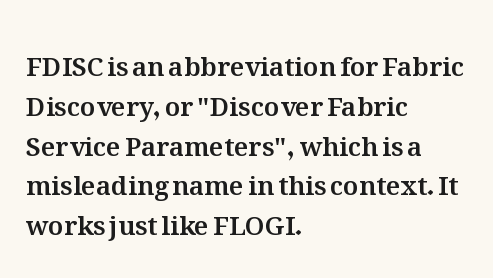
Q: Is the text italic (slanted)? A: No, it is upright.
Q: Is the text underlined? A: No.
Q: How is the paragraph aligned? A: Left-aligned.
Q: Is the spacing between letters normal or unusually wide? A: Normal.
Q: Is the spacing between lines tight, normal or loose? A: Normal.
